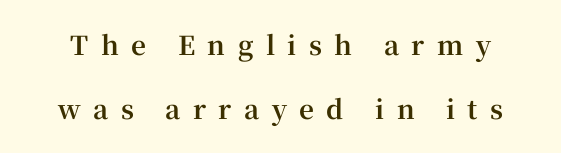
The image shows 26 px bold type, upright; set loose line spacing (2.48x), unusually wide letter spacing (+0.48 em), not underlined.
